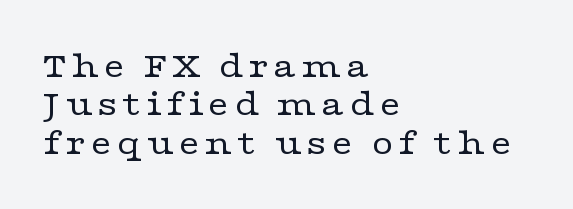
The image shows 38 px regular-weight, wide serif type, upright; set left-aligned, tight line spacing (1.01x), not underlined; low stroke contrast and a medium x-height.
